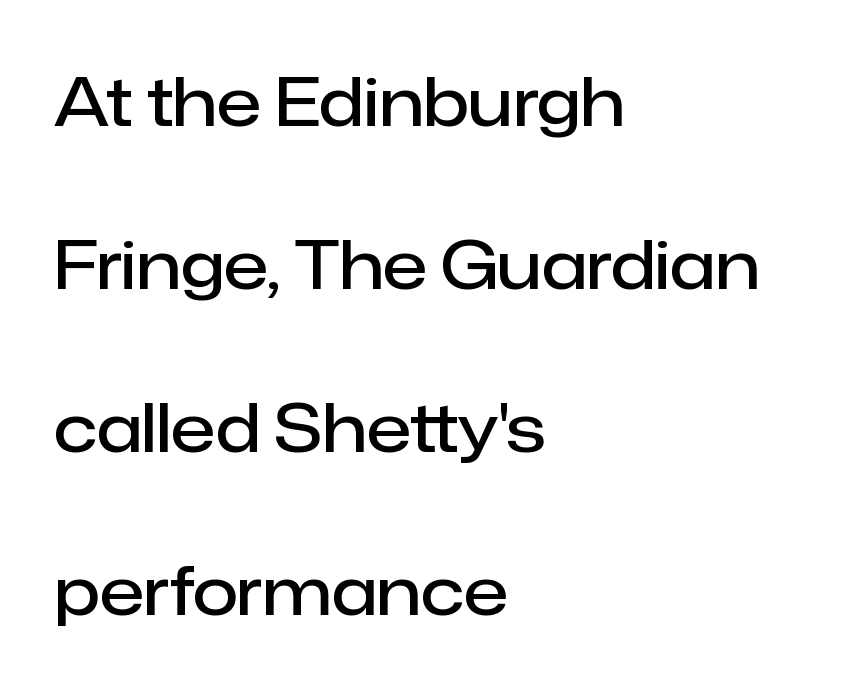
{"serif": "no", "italic": "no", "bold": "semi", "weight": "semibold", "width": "normal", "stroke_contrast": "low", "x_height": "medium", "monospaced": "no", "underline": "no", "align": "left", "line_spacing": "loose", "line_spacing_ratio": 2.47, "letter_spacing": "normal", "letter_spacing_em": 0.0, "glyph_px": 66}
